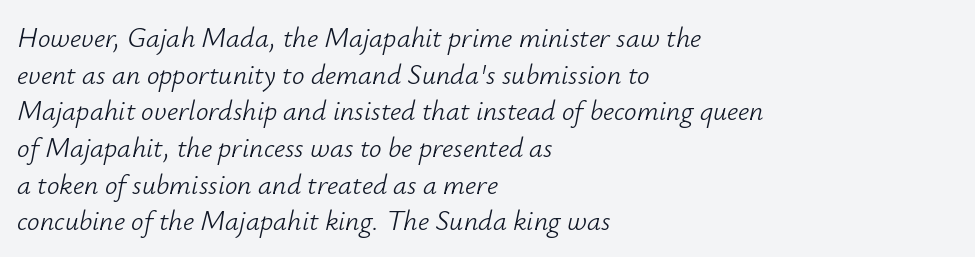
The space directly below the letters is spotless. Each stroke keeps to a modest, everyday thickness or less. The typesetter chose a ragged-right arrangement here. Note the varied advance widths — an 'i' is clearly narrower than an 'm'.
